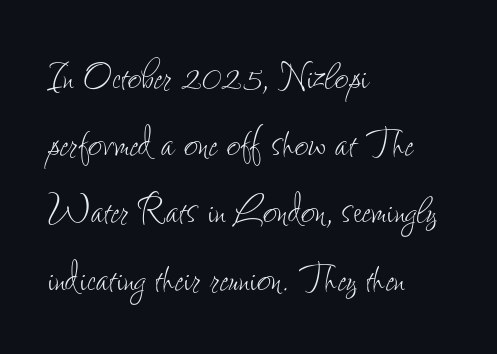
The image shows 48 px thin, condensed type; set left-aligned, normal line spacing (1.4x), normal letter spacing, not underlined; low stroke contrast and a small x-height.
